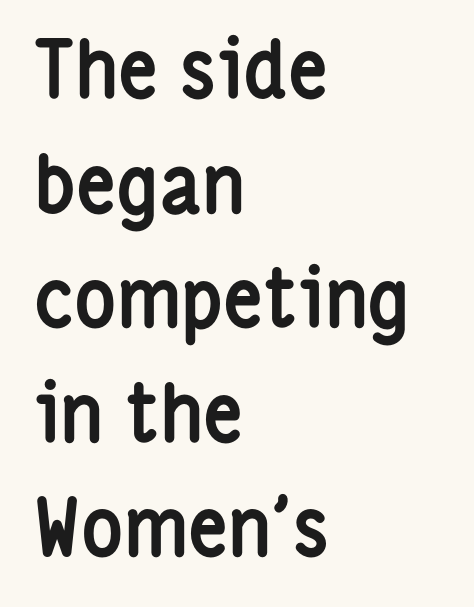
The image shows 79 px semibold, condensed sans-serif type, upright; set left-aligned, normal line spacing (1.45x), normal letter spacing, not underlined; low stroke contrast and a medium x-height.
